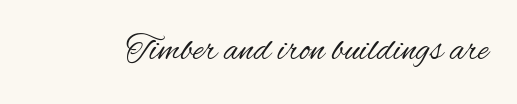
{"serif": "no", "bold": "no", "weight": "regular", "width": "condensed", "stroke_contrast": "medium", "x_height": "small", "monospaced": "no", "underline": "no", "letter_spacing": "normal", "letter_spacing_em": 0.0, "glyph_px": 36}
